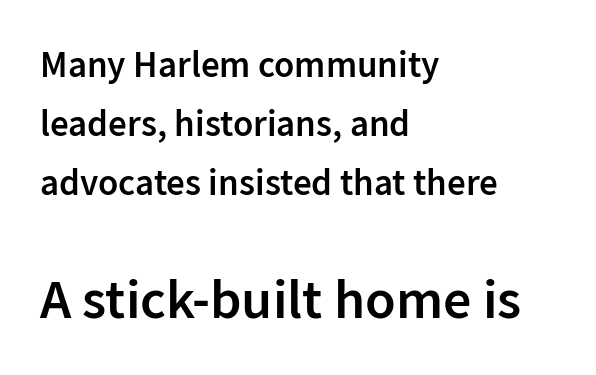
{"serif": "no", "italic": "no", "bold": "semi", "weight": "semibold", "width": "normal", "stroke_contrast": "low", "x_height": "medium", "monospaced": "no", "underline": "no", "align": "left", "line_spacing": "normal", "line_spacing_ratio": 1.6, "letter_spacing": "normal", "letter_spacing_em": 0.0, "larger_block": "second", "size_ratio": 1.51, "glyph_px": 56}
